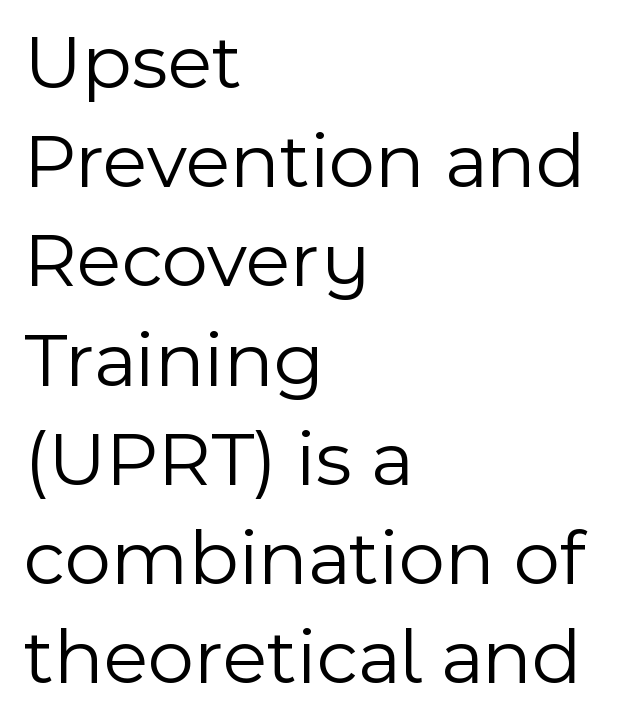
Q: Is the text bold? A: No.
Q: Is the text italic (slanted)? A: No, it is upright.
Q: Is the typeface a serif or a sans-serif typeface? A: Sans-serif.
Q: Is the text underlined? A: No.
Q: How is the paragraph aligned? A: Left-aligned.
Q: Is the spacing between letters normal or unusually wide? A: Normal.
Q: Width (condensed, normal, or wide)? A: Normal.
Q: x-height? A: Medium.
Q: Monospaced? A: No.
